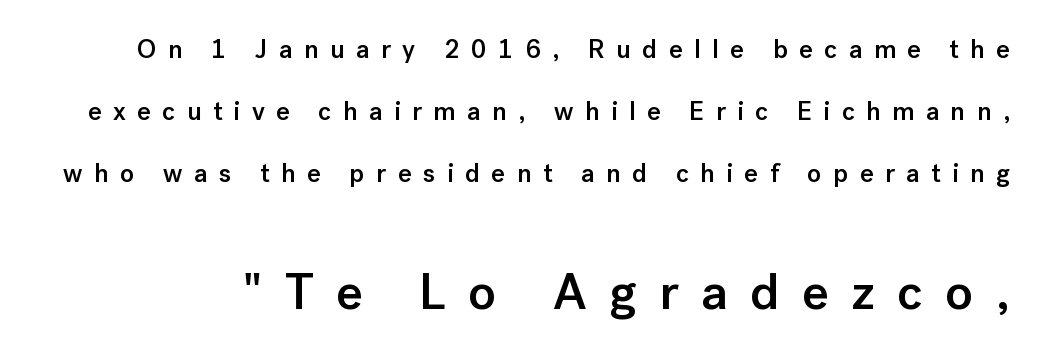
{"serif": "no", "italic": "no", "bold": "semi", "weight": "semibold", "width": "normal", "stroke_contrast": "low", "x_height": "medium", "monospaced": "no", "underline": "no", "line_spacing": "loose", "line_spacing_ratio": 2.39, "letter_spacing": "wide", "letter_spacing_em": 0.44, "larger_block": "second", "size_ratio": 1.96, "glyph_px": 51}
